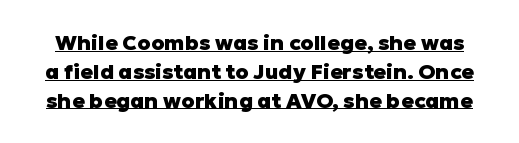
The image shows 21 px bold type, upright; set normal line spacing (1.37x), normal letter spacing, underlined.
